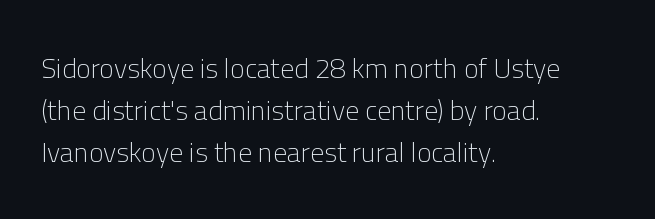
The image shows 28 px light sans-serif type, upright; set left-aligned, normal line spacing (1.5x), normal letter spacing, not underlined; low stroke contrast and a medium x-height.
